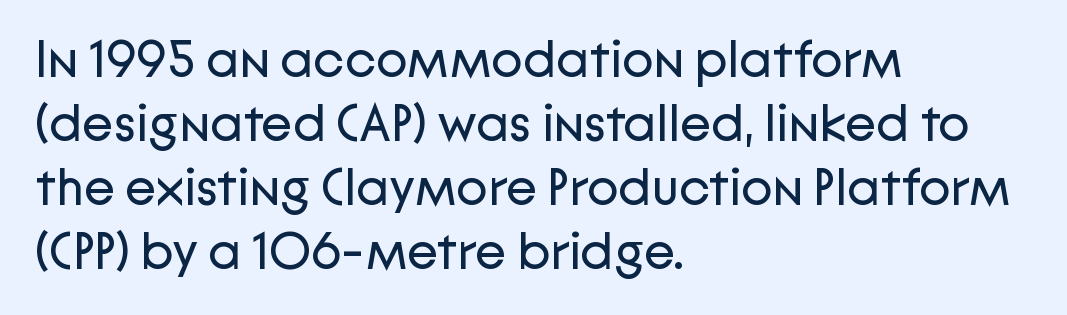
Q: Is the text bold? A: No.
Q: Is the text italic (slanted)? A: No, it is upright.
Q: Is the typeface a serif or a sans-serif typeface? A: Sans-serif.
Q: Is the text underlined? A: No.
Q: How is the paragraph aligned? A: Left-aligned.
Q: Is the spacing between letters normal or unusually wide? A: Normal.
Q: Width (condensed, normal, or wide)? A: Normal.
Q: Stroke contrast? A: Low.
Q: x-height? A: Medium.
Q: Monospaced? A: No.
